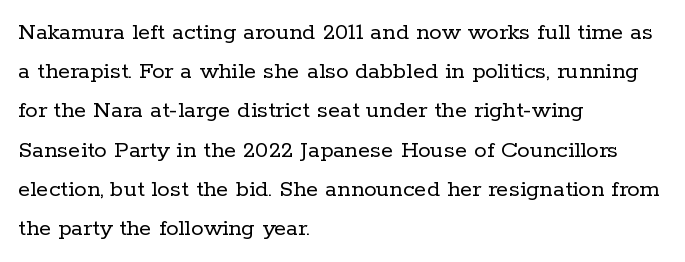
{"italic": "no", "bold": "no", "underline": "no", "align": "left", "line_spacing": "normal", "line_spacing_ratio": 1.57, "letter_spacing": "normal", "letter_spacing_em": 0.0, "glyph_px": 25}
